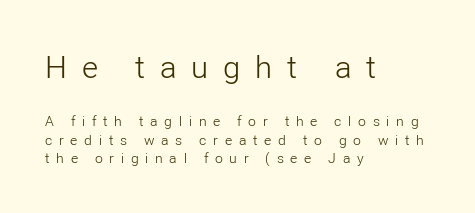
Only glyphs here, with clear space below each row. Note the varied advance widths — an 'i' is clearly narrower than an 'm'. A student would notice the top passage is typeset larger than what follows. This rendering uses left alignment, leaving the right contour irregular.
